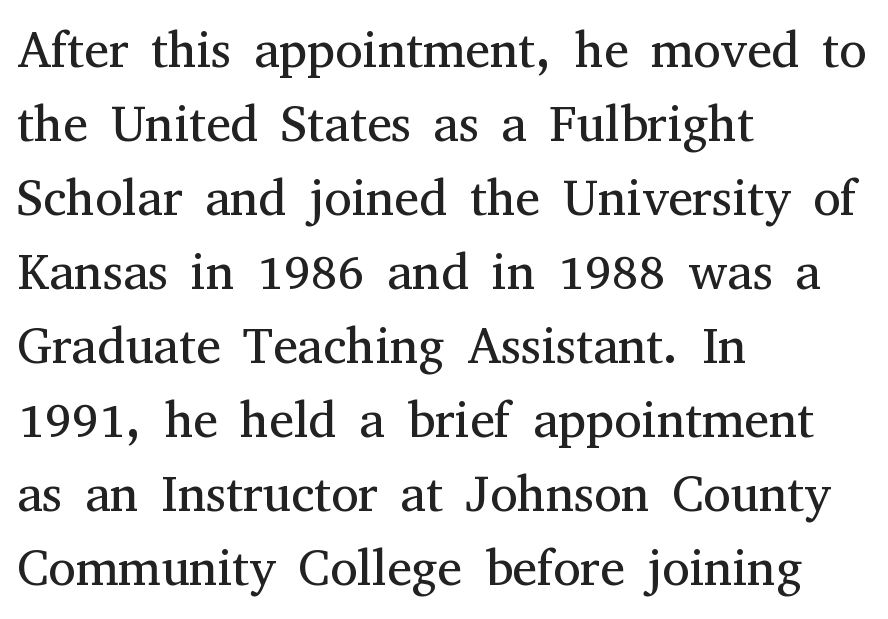
Baseline-to-baseline distance is the conventional proportion of letter height. The weight would be labelled regular, book, light, or lighter still. Reading down the block, your eye returns to a fixed left position each line. Varying glyph widths throughout — classic text-font behaviour. A typesetter would mark this as roman, not italic.
